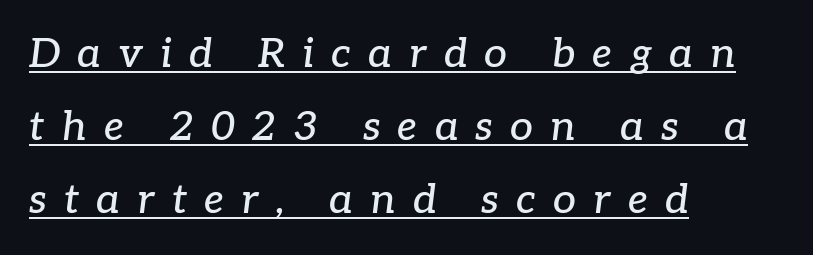
{"serif": "yes", "italic": "yes", "lean": "right", "slant_degrees": 7, "width": "normal", "stroke_contrast": "low", "x_height": "medium", "monospaced": "no", "underline": "yes", "align": "left", "line_spacing_ratio": 1.78, "letter_spacing": "wide", "letter_spacing_em": 0.42, "glyph_px": 41}
